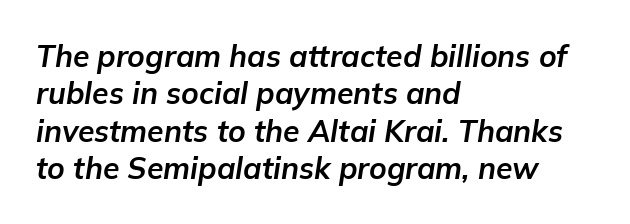
The image shows 30 px bold type, italic (leaning right); set left-aligned, normal line spacing (1.25x), normal letter spacing, not underlined; low stroke contrast and a medium x-height.
